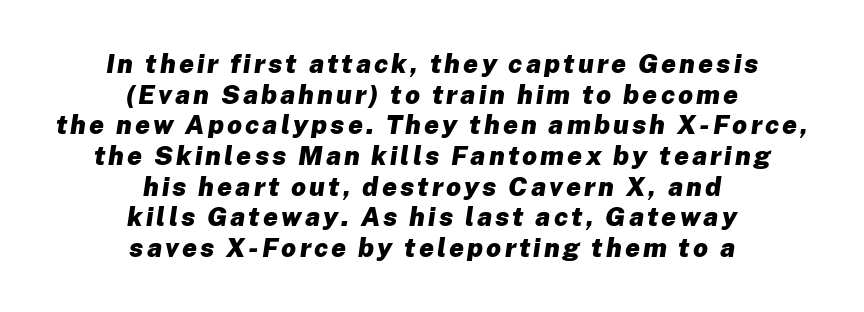
Characters are canted at an angle relative to the baseline's perpendicular. The rendering uses a bold face; every stroke is thick and dark. Lines of text with bare space underneath. The typesetter chose a symmetrical, centered arrangement here.
